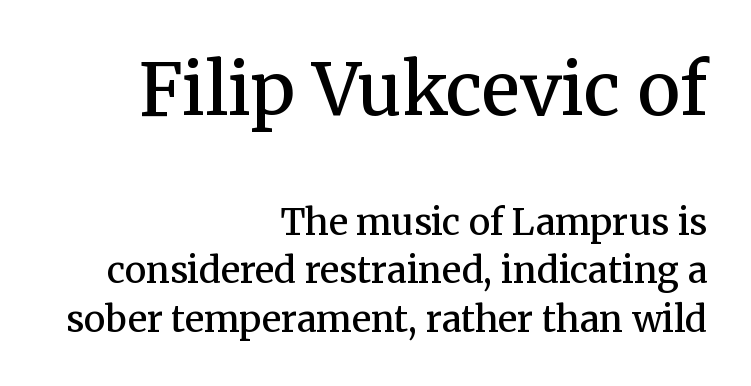
Upright lettering throughout. Quick note: interline space is typical. Inter-character spacing is left at the font's built-in metrics. What kind of face is this? One with serifs. Decoration check: the copy has no underline. A fair bit of extra ink — the face is semibold, not bold.
